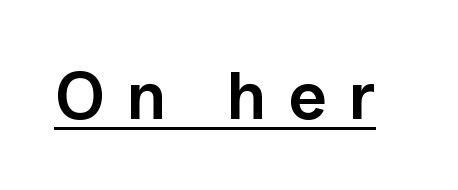
The rendering uses a semibold face; strokes are thickened but not to full bold. This is roman type, the default non-slanted kind. In terms of letterform style, serifs are entirely absent. This rendering features underlined lettering. Glyph-to-glyph distance is far greater than everyday printed text.
